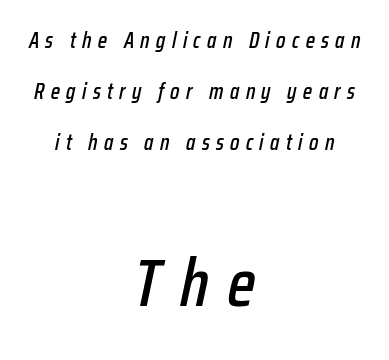
Q: Is the text italic (slanted)? A: Yes, it leans right by about 12 degrees.
Q: Is the text underlined? A: No.
Q: How is the paragraph aligned? A: Centered.
Q: Is the spacing between letters normal or unusually wide? A: Unusually wide.
Q: Is the spacing between lines tight, normal or loose? A: Loose.
Q: Which block of text is set in a larger size, the first (top) or the second (bottom)? A: The second (bottom) one.
Q: Width (condensed, normal, or wide)? A: Condensed.
Q: Stroke contrast? A: Low.
Q: x-height? A: Medium.
Q: Monospaced? A: No.
